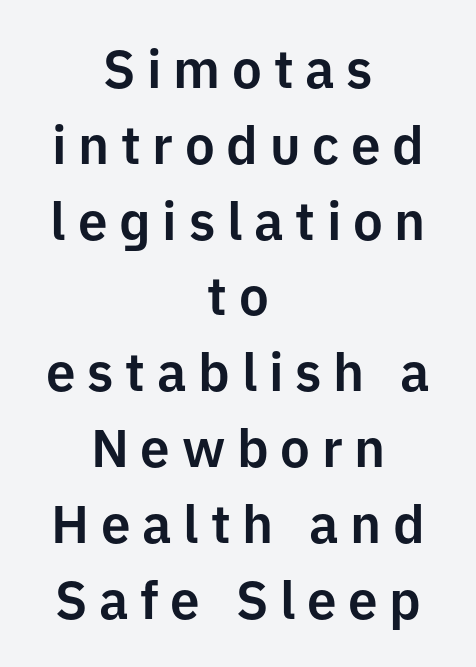
The image shows 53 px sans-serif type, upright; set centered, normal line spacing (1.43x), unusually wide letter spacing (+0.22 em), not underlined; low stroke contrast and a medium x-height.
